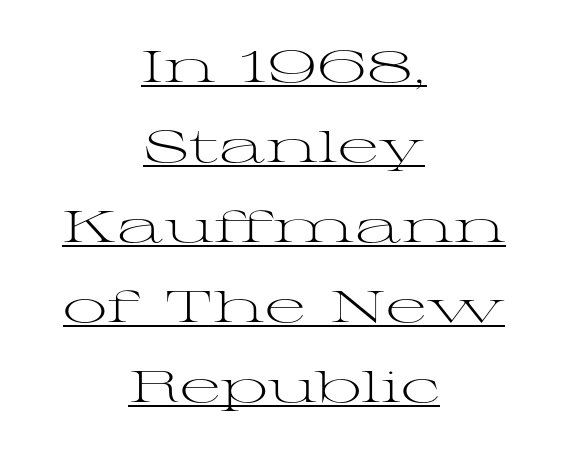
The image shows 44 px light, wide serif type, upright; set centered, line spacing 1.82x, normal letter spacing, underlined; medium stroke contrast and a medium x-height.
